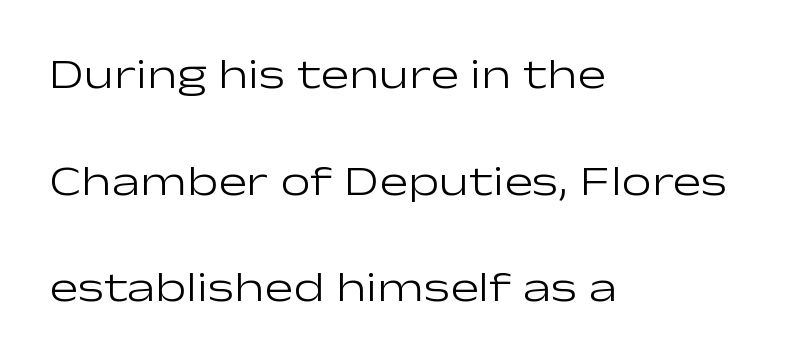
{"serif": "no", "italic": "no", "bold": "no", "weight": "light", "width": "wide", "stroke_contrast": "low", "x_height": "medium", "monospaced": "no", "underline": "no", "align": "left", "line_spacing": "loose", "line_spacing_ratio": 2.48, "letter_spacing": "normal", "letter_spacing_em": 0.0, "glyph_px": 43}
